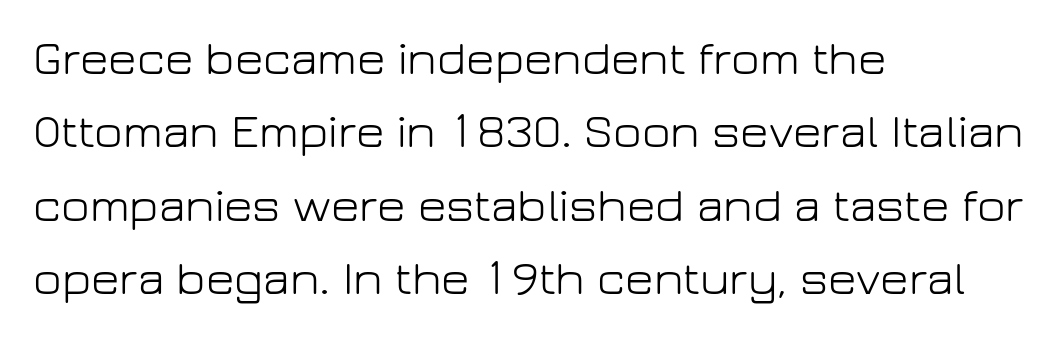
The image shows 49 px light sans-serif type, upright; set left-aligned, normal line spacing (1.5x), normal letter spacing, not underlined; low stroke contrast and a medium x-height.
